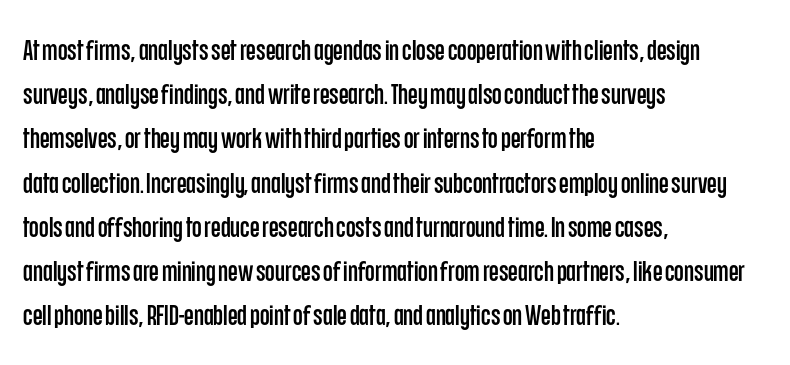
The image shows 28 px condensed sans-serif type, upright; set left-aligned, normal line spacing (1.58x), normal letter spacing, not underlined; low stroke contrast and a large x-height.
